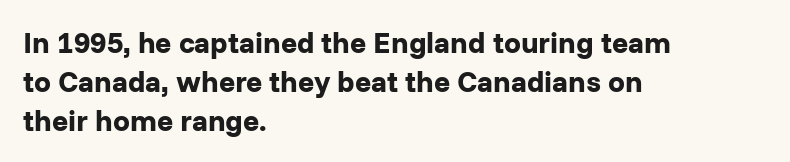
Q: Is the text bold? A: Yes.
Q: Is the text italic (slanted)? A: No, it is upright.
Q: Is the typeface a serif or a sans-serif typeface? A: Sans-serif.
Q: Is the text underlined? A: No.
Q: How is the paragraph aligned? A: Left-aligned.
Q: Is the spacing between letters normal or unusually wide? A: Normal.
Q: Is the spacing between lines tight, normal or loose? A: Normal.
Q: Width (condensed, normal, or wide)? A: Normal.
Q: Stroke contrast? A: Low.
Q: x-height? A: Medium.
Q: Monospaced? A: No.
